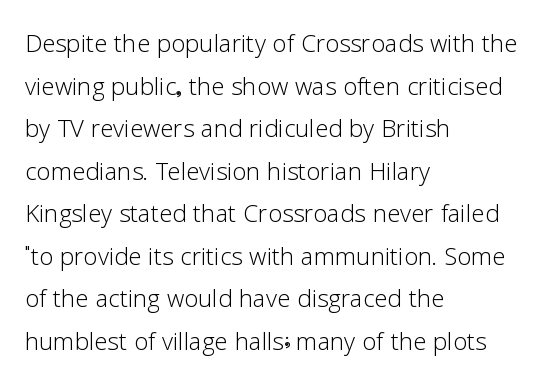
The image shows 32 px light sans-serif type, upright; set left-aligned, normal line spacing (1.33x), normal letter spacing, not underlined; low stroke contrast and a medium x-height.
